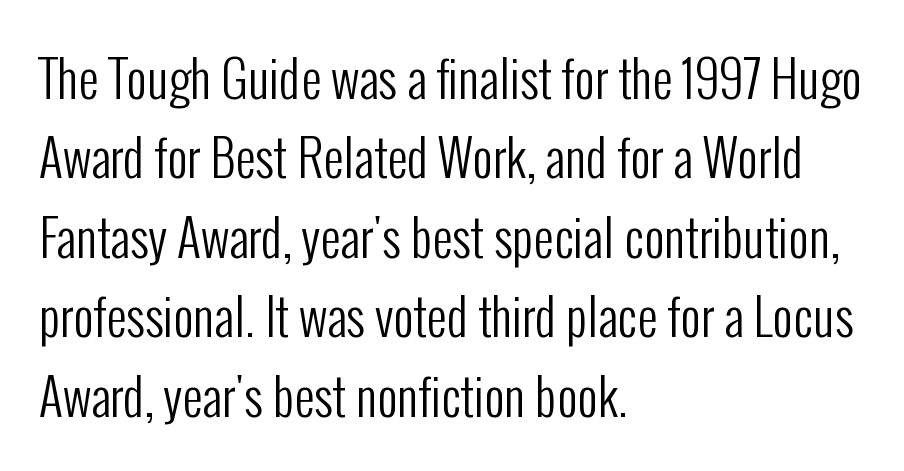
Nope, no serifs anywhere on these letters. Do the letters lean? They stand straight. The strip under each line holds only bare page. Weight: regular or lighter.
